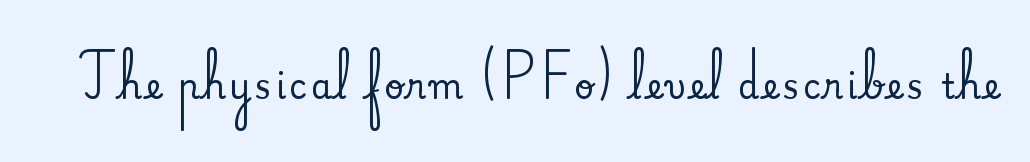
{"serif": "yes", "italic": "no", "width": "normal", "stroke_contrast": "medium", "x_height": "small", "monospaced": "no", "underline": "no", "glyph_px": 34}
